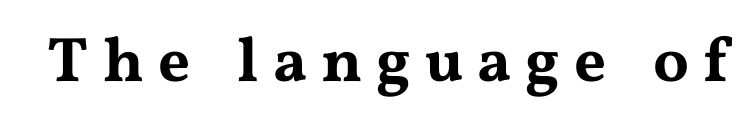
Type style note: has serifs. Do the letters lean? They stand straight. This sample uses expanded letter spacing, leaving extra air between glyphs. A clean baseline with only descenders dipping below it. Looks like regular typesetting: each glyph gets only the width it needs.
